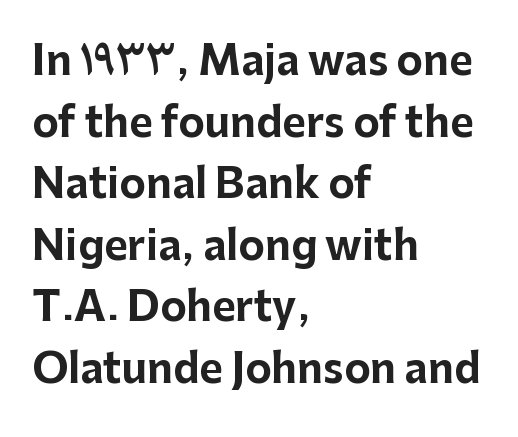
{"serif": "no", "italic": "no", "bold": "yes", "weight": "bold", "width": "normal", "stroke_contrast": "low", "x_height": "medium", "monospaced": "no", "underline": "no", "align": "left", "line_spacing": "normal", "line_spacing_ratio": 1.54, "letter_spacing": "normal", "letter_spacing_em": 0.0, "glyph_px": 40}
